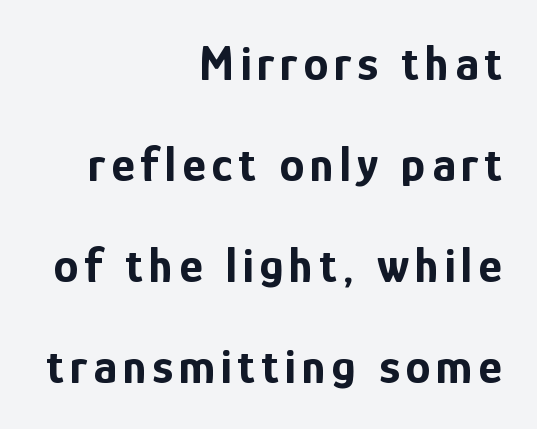
Q: Is the text bold? A: Yes.
Q: Is the text italic (slanted)? A: No, it is upright.
Q: Is the typeface a serif or a sans-serif typeface? A: Sans-serif.
Q: Is the text underlined? A: No.
Q: How is the paragraph aligned? A: Right-aligned.
Q: Is the spacing between lines tight, normal or loose? A: Loose.
Q: Width (condensed, normal, or wide)? A: Condensed.
Q: Stroke contrast? A: Low.
Q: x-height? A: Medium.
Q: Monospaced? A: No.
